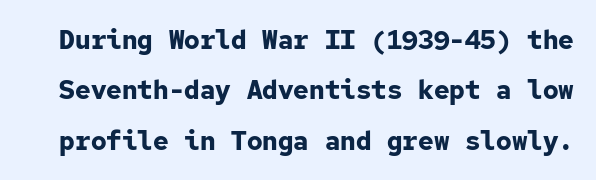
The image shows 26 px bold type, upright; set loose line spacing (1.94x), normal letter spacing, not underlined.
